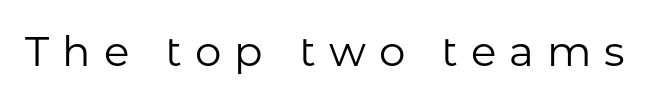
{"serif": "no", "italic": "no", "bold": "no", "weight": "regular", "width": "normal", "stroke_contrast": "low", "x_height": "medium", "monospaced": "no", "underline": "no", "letter_spacing": "wide", "letter_spacing_em": 0.31, "glyph_px": 42}
